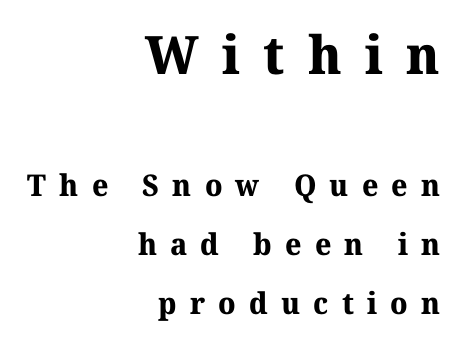
Bold? Absolutely — the strokes are thick and heavy. The characters display serif detailing at their extremities. Each new line begins a long way beneath the previous one. The rendering shrinks the type as you move from the upper chunk to the lower.
